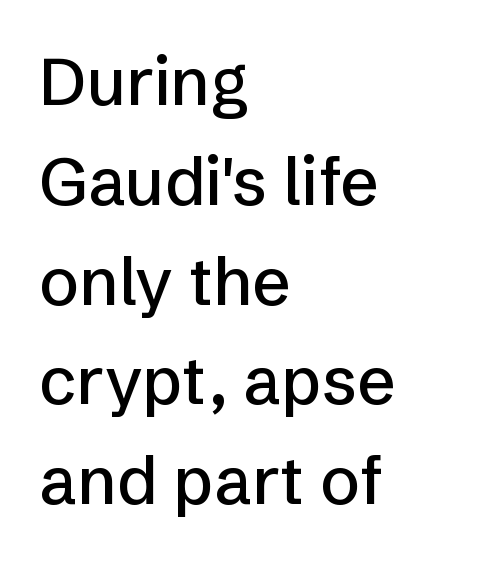
Characters follow at the spacing the type designer built in. Is there much room between lines? A standard amount, neither cramped nor airy. Tall strokes in this sample are plumb rather than angled. Letterform terminals end flat and unadorned throughout the passage. Character widths vary here, with narrow letters taking less room than wide ones.
